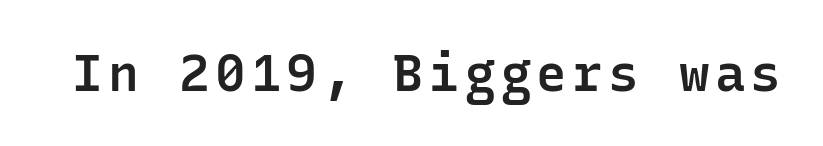
The image shows 51 px semibold sans-serif type, upright, monospaced; set not underlined; low stroke contrast and a medium x-height.
